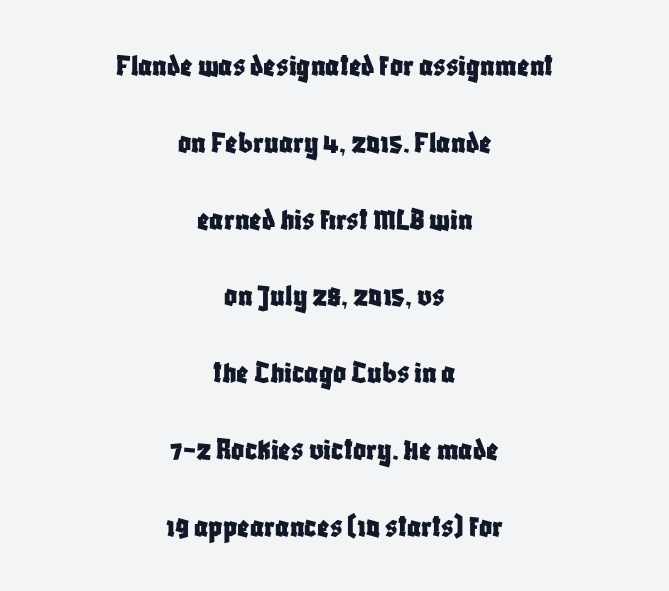
Q: Is the text italic (slanted)? A: No, it is upright.
Q: Is the typeface a serif or a sans-serif typeface? A: Sans-serif.
Q: Is the text underlined? A: No.
Q: How is the paragraph aligned? A: Centered.
Q: Is the spacing between letters normal or unusually wide? A: Normal.
Q: Is the spacing between lines tight, normal or loose? A: Loose.
Q: Width (condensed, normal, or wide)? A: Condensed.
Q: Stroke contrast? A: Low.
Q: x-height? A: Large.
Q: Monospaced? A: No.
